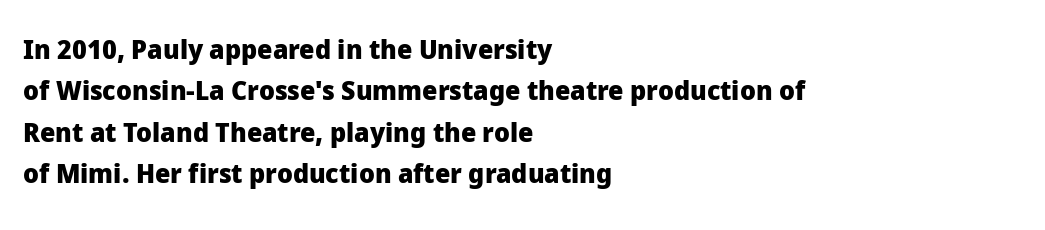
The image shows 27 px bold type, upright; set left-aligned, normal line spacing (1.53x), normal letter spacing, not underlined.
